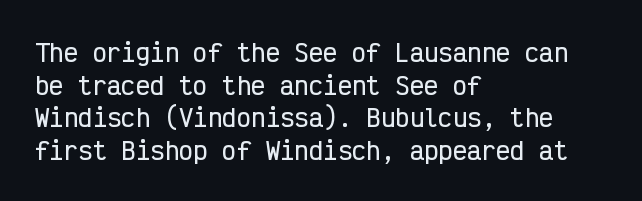
{"italic": "no", "underline": "no", "align": "left", "line_spacing": "normal", "line_spacing_ratio": 1.36, "letter_spacing": "normal", "letter_spacing_em": 0.0, "glyph_px": 24}
